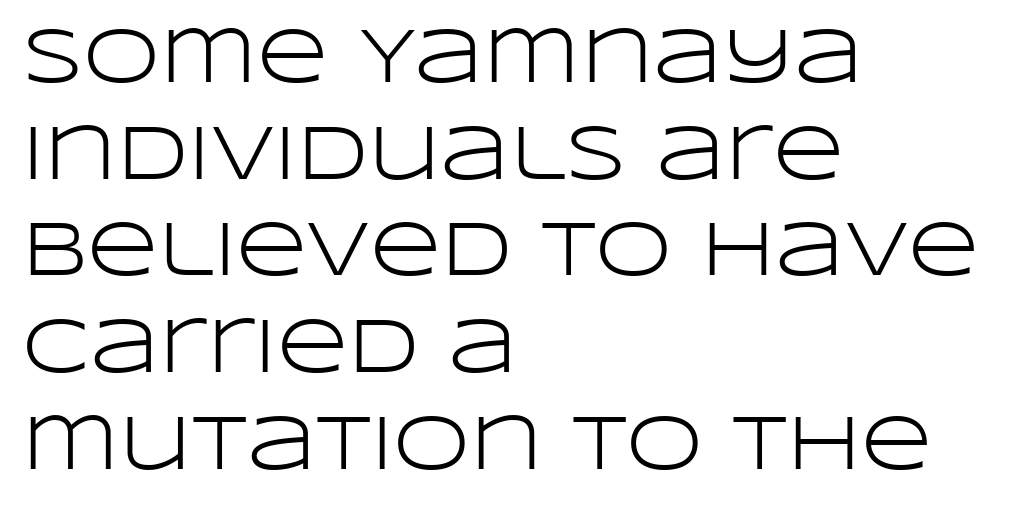
No letter is thick-stroked: the sample isn't bold. In terms of letterform style, serifs are entirely absent. Leftover space on each line is placed entirely after the last word. A typesetter would call this proportional, since set widths differ per character.
